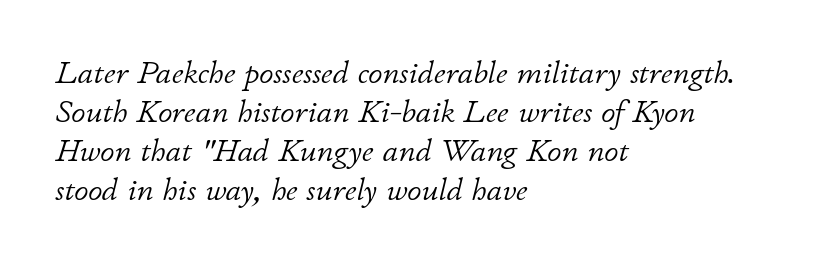
{"italic": "yes", "lean": "right", "slant_degrees": 11, "bold": "no", "weight": "light", "width": "normal", "stroke_contrast": "low", "x_height": "small", "monospaced": "no", "underline": "no", "align": "left", "line_spacing_ratio": 1.22, "letter_spacing": "normal", "letter_spacing_em": 0.0, "glyph_px": 32}
